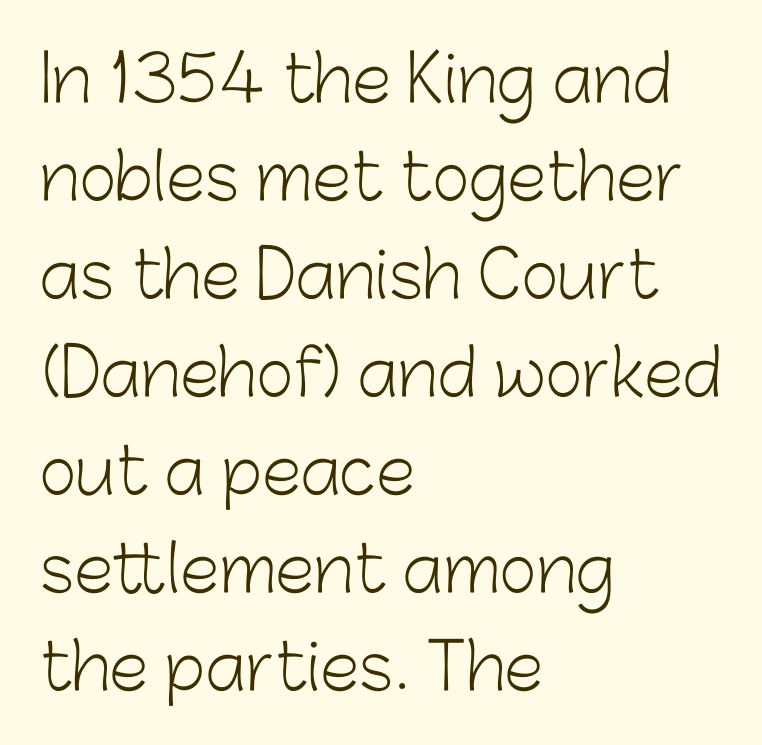
The image shows 64 px light sans-serif type, upright; set left-aligned, normal line spacing (1.53x), normal letter spacing, not underlined; low stroke contrast and a medium x-height.
